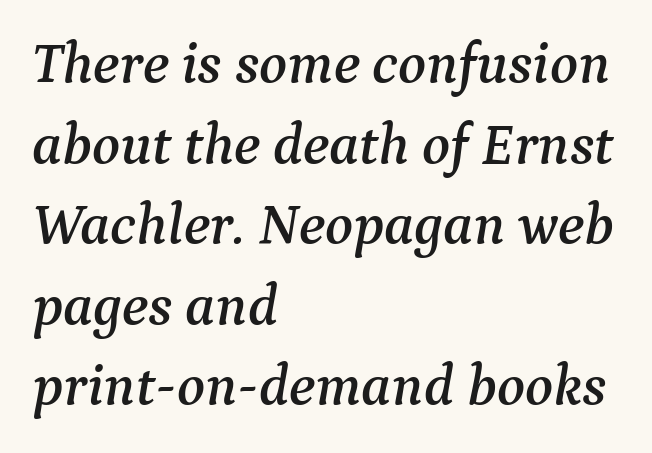
Q: Is the text italic (slanted)? A: Yes, it leans right by about 9 degrees.
Q: Is the typeface a serif or a sans-serif typeface? A: Serif.
Q: Is the text underlined? A: No.
Q: How is the paragraph aligned? A: Left-aligned.
Q: Is the spacing between letters normal or unusually wide? A: Normal.
Q: Is the spacing between lines tight, normal or loose? A: Normal.
Q: Width (condensed, normal, or wide)? A: Normal.
Q: Stroke contrast? A: Medium.
Q: x-height? A: Medium.
Q: Monospaced? A: No.
